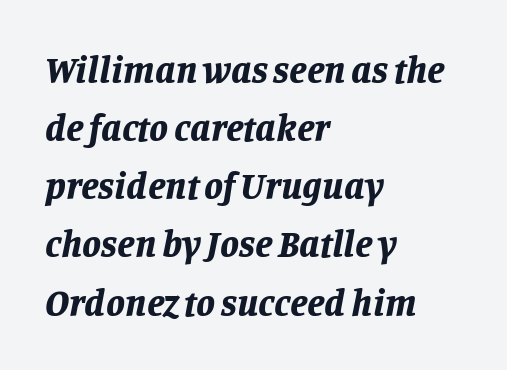
The image shows 38 px bold type, italic (leaning right); set left-aligned, normal line spacing (1.53x), normal letter spacing, not underlined; low stroke contrast and a large x-height.
